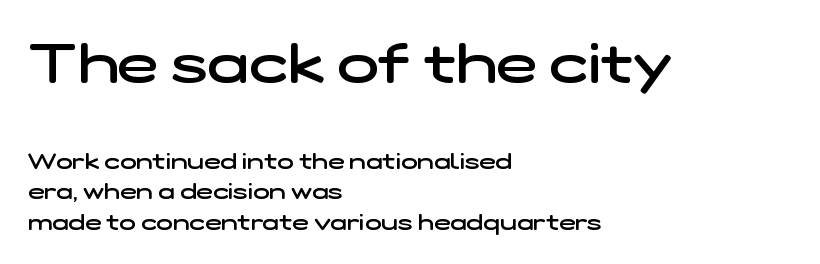
Q: Is the text bold? A: Semi-bold.
Q: Is the typeface a serif or a sans-serif typeface? A: Sans-serif.
Q: Is the text underlined? A: No.
Q: How is the paragraph aligned? A: Left-aligned.
Q: Is the spacing between letters normal or unusually wide? A: Normal.
Q: Is the spacing between lines tight, normal or loose? A: Normal.
Q: Which block of text is set in a larger size, the first (top) or the second (bottom)? A: The first (top) one.
Q: Width (condensed, normal, or wide)? A: Wide.
Q: Stroke contrast? A: Low.
Q: x-height? A: Medium.
Q: Monospaced? A: No.
